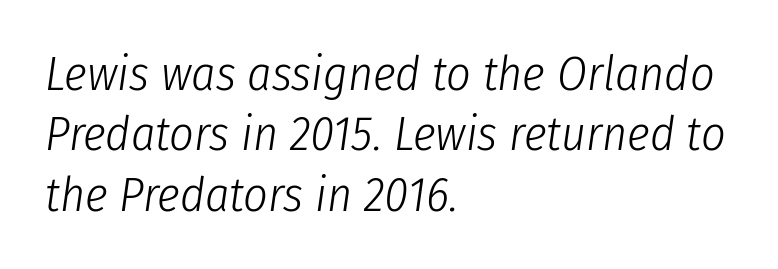
{"italic": "yes", "lean": "right", "slant_degrees": 8, "bold": "no", "weight": "light", "width": "condensed", "stroke_contrast": "low", "x_height": "medium", "monospaced": "no", "underline": "no", "align": "left", "line_spacing": "normal", "line_spacing_ratio": 1.26, "letter_spacing": "normal", "letter_spacing_em": 0.0, "glyph_px": 48}
